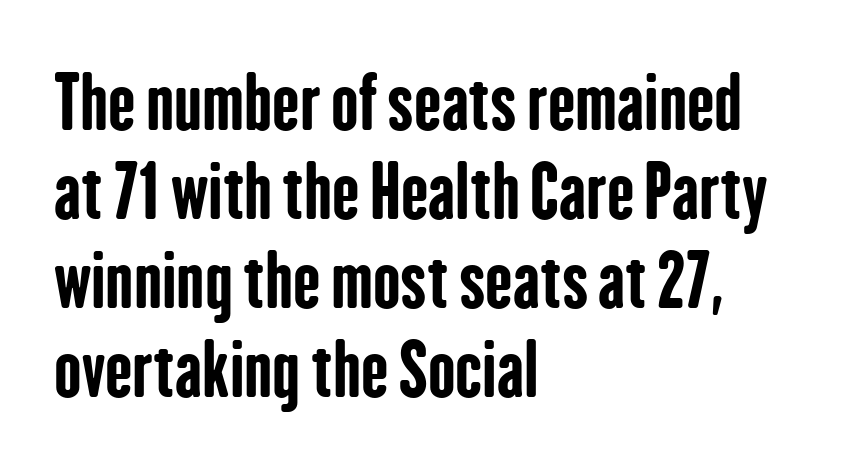
The image shows 73 px bold, condensed sans-serif type, upright; set left-aligned, line spacing 1.22x, normal letter spacing, not underlined; low stroke contrast and a medium x-height.
